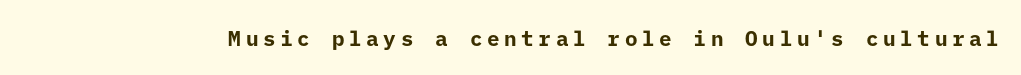
Q: Is the text bold? A: Yes.
Q: Is the text italic (slanted)? A: No, it is upright.
Q: Is the text underlined? A: No.
Q: Is the spacing between letters normal or unusually wide? A: Unusually wide.
